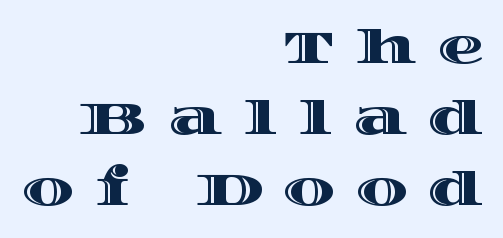
These lines have a slow, spaced-out rhythm from letter to letter. The passage is arranged like a letterhead date or caption credit — flush right. The glyphs are unaccompanied by any horizontal stroke below them. Nope, not italic — everything's standing straight. Varying glyph widths throughout — classic text-font behaviour.
